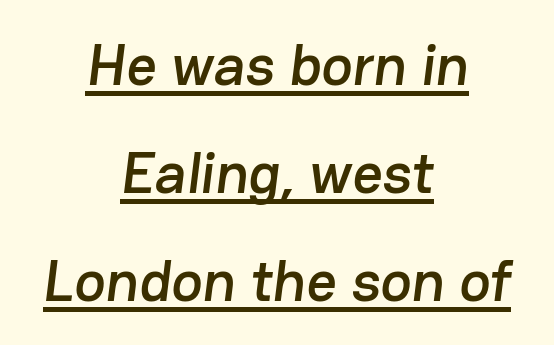
Each letter keeps its own natural width here, so spacing adapts to shape. Tracking here is standard; glyphs follow each other at the usual distance. Examine the stroke ends and you'll find no serifs. Looks like someone drew a line under every word here. The rendering positions every line midway between the sides.
